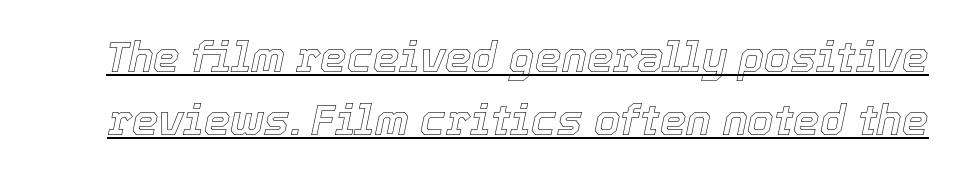
{"italic": "yes", "lean": "right", "slant_degrees": 12, "width": "normal", "x_height": "medium", "monospaced": "no", "underline": "yes", "line_spacing": "normal", "line_spacing_ratio": 1.51, "letter_spacing": "normal", "letter_spacing_em": 0.0, "glyph_px": 42}
